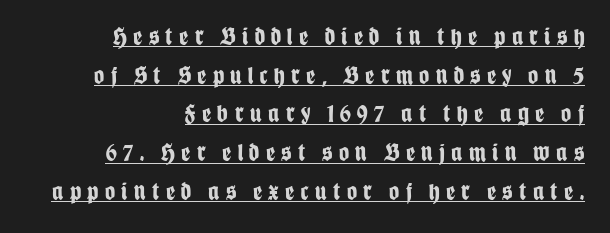
The image shows 25 px bold type, upright; set right-aligned, normal line spacing (1.55x), unusually wide letter spacing (+0.26 em), underlined.
